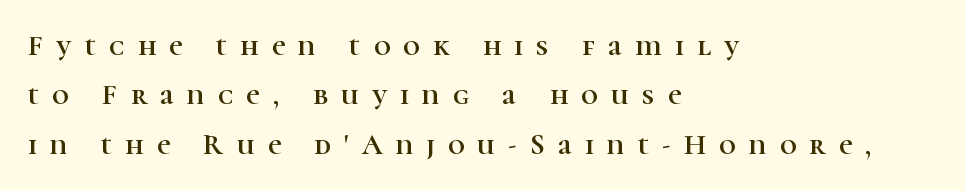
Q: Is the text italic (slanted)? A: No, it is upright.
Q: Is the typeface a serif or a sans-serif typeface? A: Serif.
Q: Is the text underlined? A: No.
Q: How is the paragraph aligned? A: Left-aligned.
Q: Is the spacing between letters normal or unusually wide? A: Unusually wide.
Q: Is the spacing between lines tight, normal or loose? A: Normal.
Q: Width (condensed, normal, or wide)? A: Normal.
Q: Stroke contrast? A: High.
Q: x-height? A: Medium.
Q: Monospaced? A: No.
